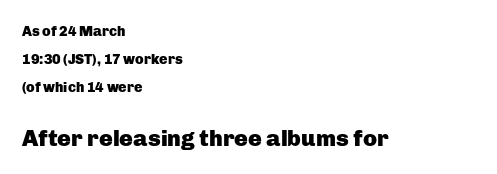
The image shows 23 px bold type, upright; set left-aligned, loose line spacing (1.99x), normal letter spacing, not underlined; the second (bottom) block is 1.64x larger.
